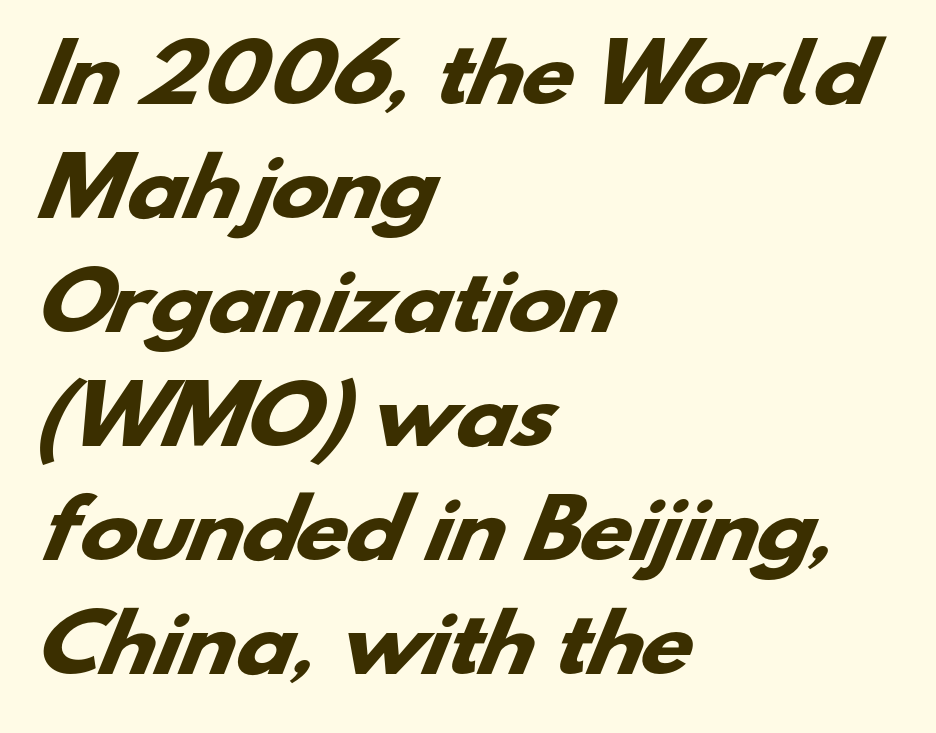
Q: Is the text bold? A: Yes.
Q: Is the typeface a serif or a sans-serif typeface? A: Sans-serif.
Q: Is the text underlined? A: No.
Q: How is the paragraph aligned? A: Left-aligned.
Q: Is the spacing between letters normal or unusually wide? A: Normal.
Q: Is the spacing between lines tight, normal or loose? A: Normal.
Q: Width (condensed, normal, or wide)? A: Wide.
Q: Stroke contrast? A: Low.
Q: x-height? A: Small.
Q: Monospaced? A: No.
